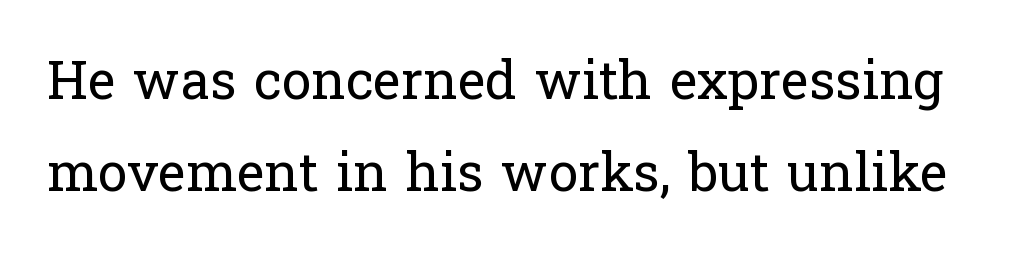
The image shows 53 px regular-weight serif type, upright; set line spacing 1.74x, normal letter spacing, not underlined; low stroke contrast and a medium x-height.
